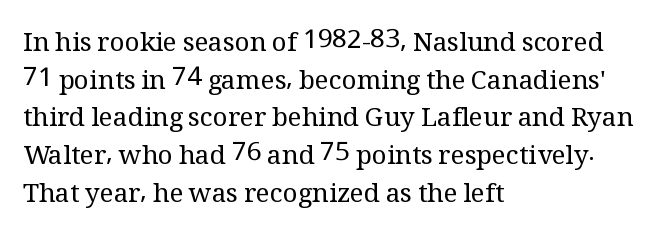
{"italic": "no", "bold": "no", "underline": "no", "align": "left", "line_spacing": "normal", "line_spacing_ratio": 1.45, "letter_spacing": "normal", "letter_spacing_em": 0.0, "glyph_px": 26}
